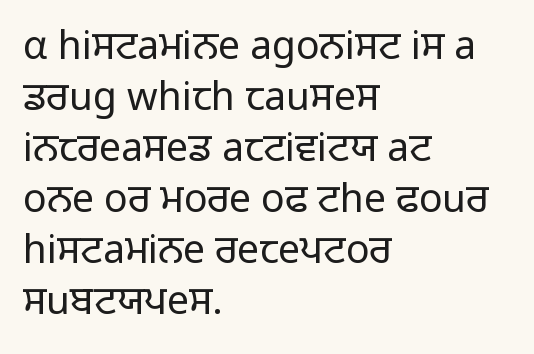
Q: Is the text bold? A: No.
Q: Is the text italic (slanted)? A: No, it is upright.
Q: Is the typeface a serif or a sans-serif typeface? A: Sans-serif.
Q: Is the text underlined? A: No.
Q: How is the paragraph aligned? A: Left-aligned.
Q: Is the spacing between letters normal or unusually wide? A: Normal.
Q: Is the spacing between lines tight, normal or loose? A: Normal.
Q: Width (condensed, normal, or wide)? A: Normal.
Q: Stroke contrast? A: Low.
Q: x-height? A: Medium.
Q: Monospaced? A: No.
